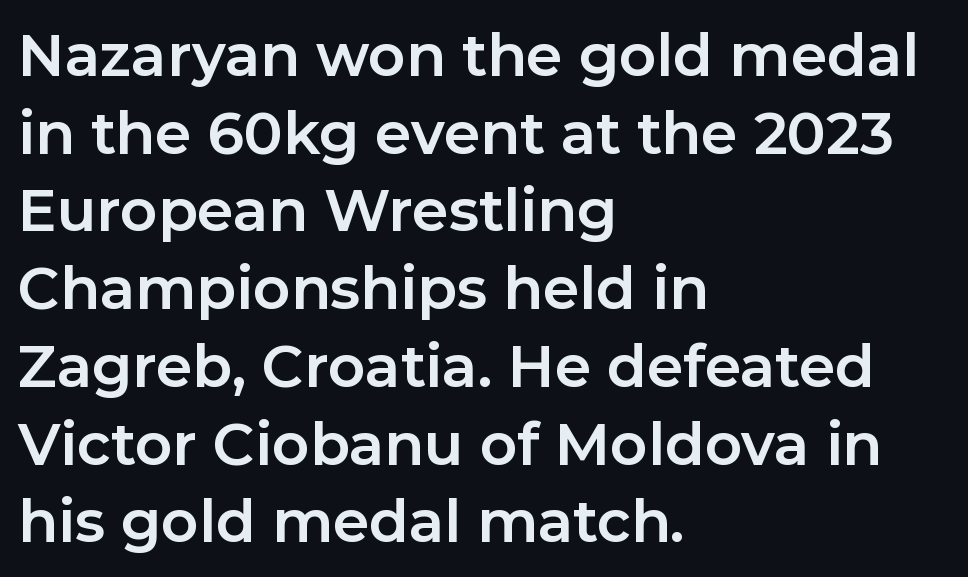
Q: Is the text bold? A: Yes.
Q: Is the text italic (slanted)? A: No, it is upright.
Q: Is the typeface a serif or a sans-serif typeface? A: Sans-serif.
Q: Is the text underlined? A: No.
Q: How is the paragraph aligned? A: Left-aligned.
Q: Is the spacing between letters normal or unusually wide? A: Normal.
Q: Is the spacing between lines tight, normal or loose? A: Normal.
Q: Width (condensed, normal, or wide)? A: Normal.
Q: Stroke contrast? A: Low.
Q: x-height? A: Medium.
Q: Monospaced? A: No.
